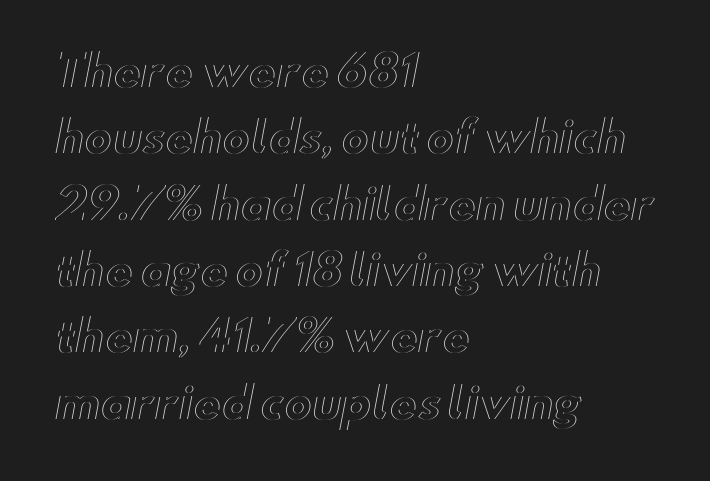
Q: Is the text italic (slanted)? A: Yes.
Q: Is the text underlined? A: No.
Q: How is the paragraph aligned? A: Left-aligned.
Q: Is the spacing between letters normal or unusually wide? A: Normal.
Q: Is the spacing between lines tight, normal or loose? A: Normal.
Q: Width (condensed, normal, or wide)? A: Wide.
Q: x-height? A: Small.
Q: Monospaced? A: No.
